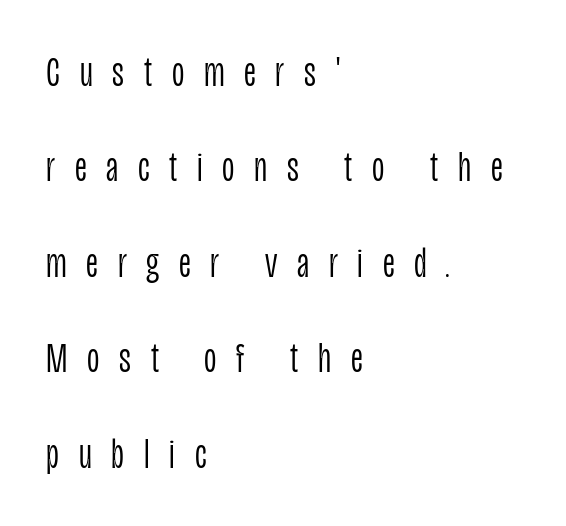
Type style note: lacks serifs. The font sits on the lighter half of the weight spectrum, regular included. The type is letterspaced generously, with wide tracking. This sample trades compactness for vertical openness between lines. Characters remain perfectly vertical along every line.
